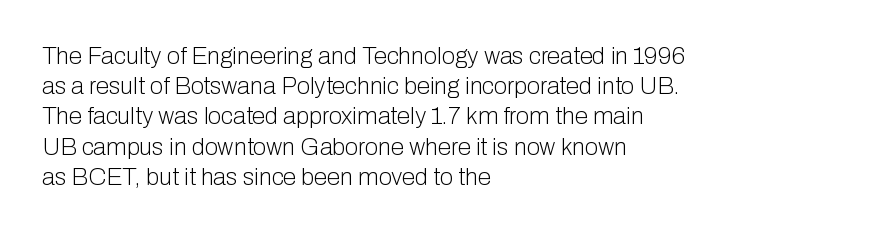
The weight would be labelled regular, book, light, or lighter still. Every stem runs plumb, perpendicular to the baseline. Descender tails drop into unmarked territory. One glance says typical: line gaps are just what's usual.
